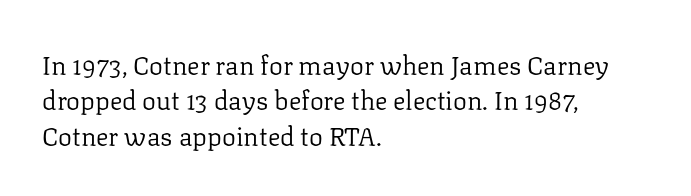
Q: Is the text bold? A: No.
Q: Is the text italic (slanted)? A: No, it is upright.
Q: Is the text underlined? A: No.
Q: How is the paragraph aligned? A: Left-aligned.
Q: Is the spacing between letters normal or unusually wide? A: Normal.
Q: Is the spacing between lines tight, normal or loose? A: Normal.
